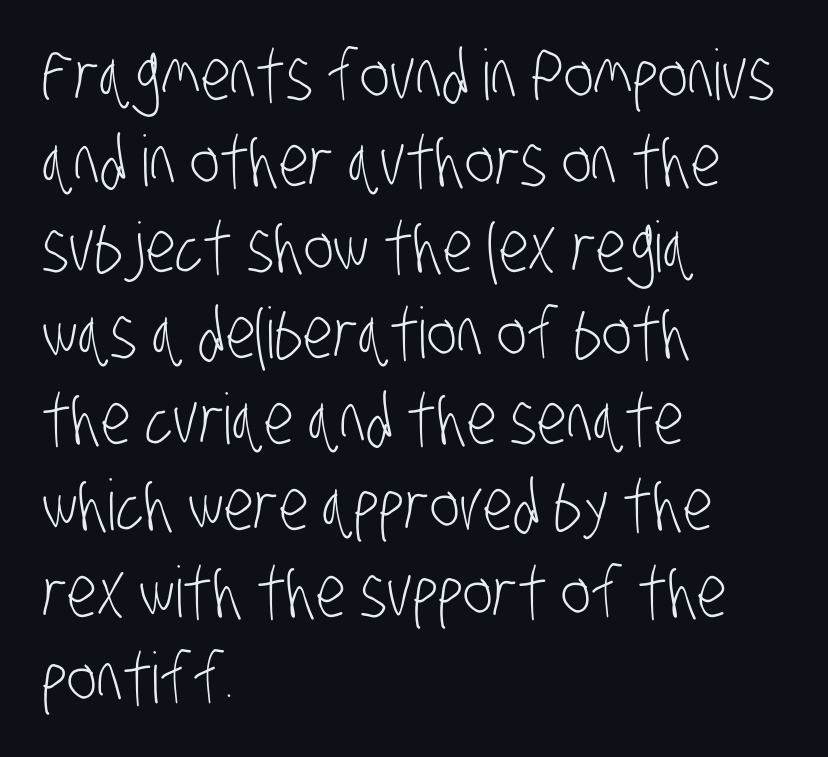
Q: Is the text bold? A: No.
Q: Is the typeface a serif or a sans-serif typeface? A: Sans-serif.
Q: Is the text underlined? A: No.
Q: How is the paragraph aligned? A: Left-aligned.
Q: Is the spacing between letters normal or unusually wide? A: Normal.
Q: Width (condensed, normal, or wide)? A: Condensed.
Q: Stroke contrast? A: Low.
Q: x-height? A: Large.
Q: Monospaced? A: No.
